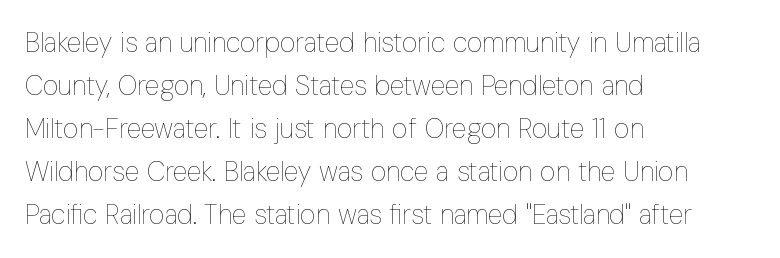
Q: Is the text bold? A: No.
Q: Is the text italic (slanted)? A: No, it is upright.
Q: Is the text underlined? A: No.
Q: How is the paragraph aligned? A: Left-aligned.
Q: Is the spacing between letters normal or unusually wide? A: Normal.
Q: Is the spacing between lines tight, normal or loose? A: Normal.
